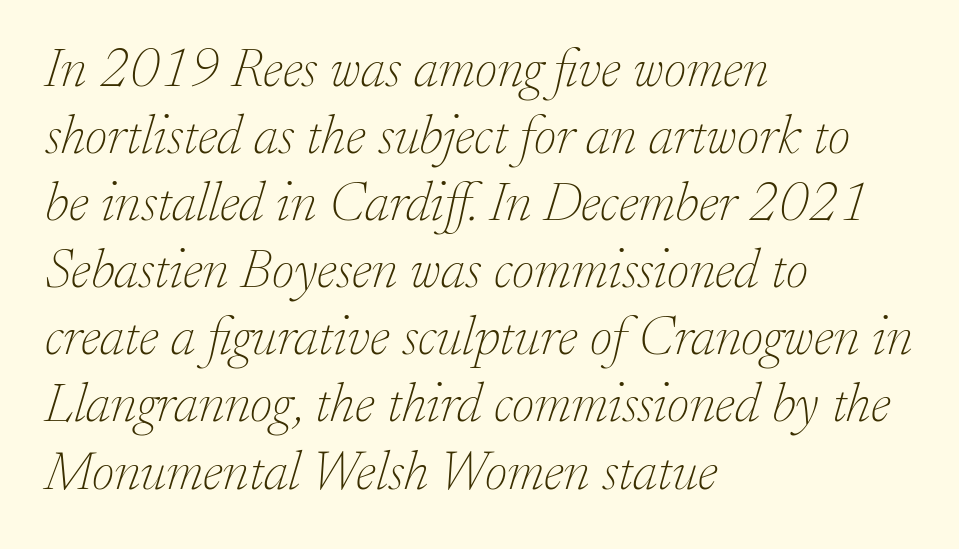
{"serif": "yes", "italic": "yes", "lean": "right", "slant_degrees": 17, "bold": "no", "weight": "thin", "width": "normal", "stroke_contrast": "low", "x_height": "small", "monospaced": "no", "underline": "no", "align": "left", "line_spacing_ratio": 1.22, "letter_spacing": "normal", "letter_spacing_em": 0.0, "glyph_px": 55}
